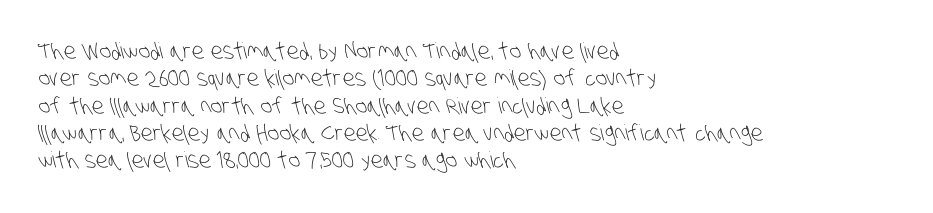
{"bold": "no", "underline": "no", "align": "left", "line_spacing_ratio": 1.24, "letter_spacing": "normal", "letter_spacing_em": 0.0, "glyph_px": 22}
